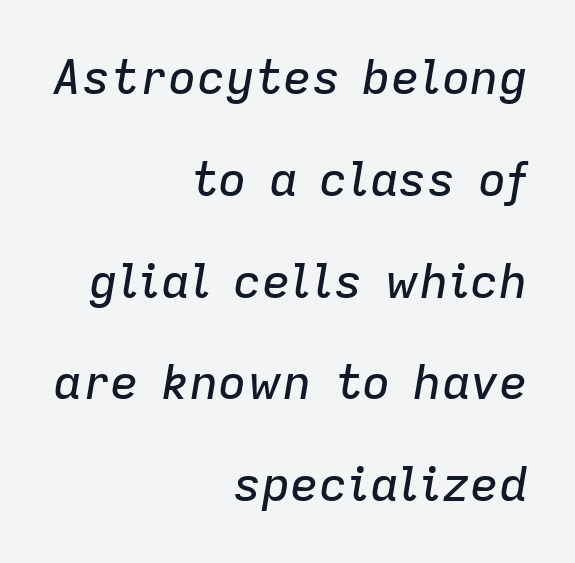
The image shows 48 px text type, italic (leaning right); set right-aligned, loose line spacing (2.12x), normal letter spacing, not underlined; low stroke contrast and a medium x-height.
